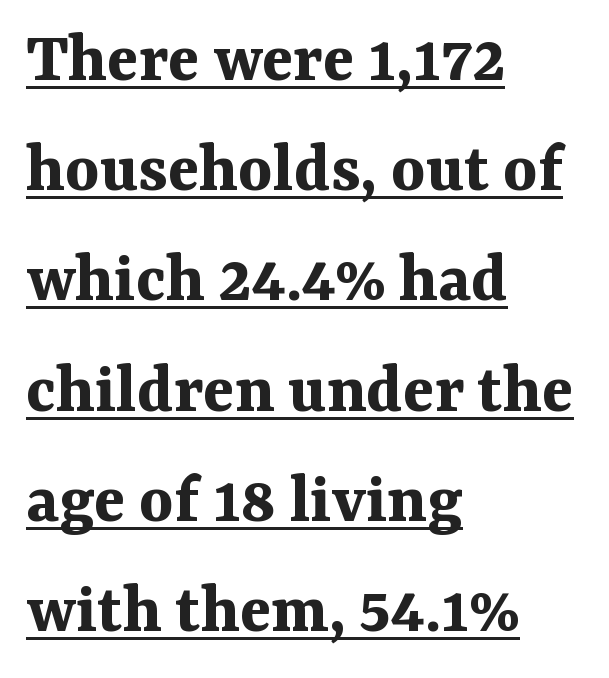
{"serif": "yes", "italic": "no", "bold": "yes", "weight": "bold", "width": "normal", "stroke_contrast": "medium", "x_height": "medium", "monospaced": "no", "underline": "yes", "align": "left", "line_spacing": "normal", "line_spacing_ratio": 1.51, "letter_spacing": "normal", "letter_spacing_em": 0.0, "glyph_px": 73}
